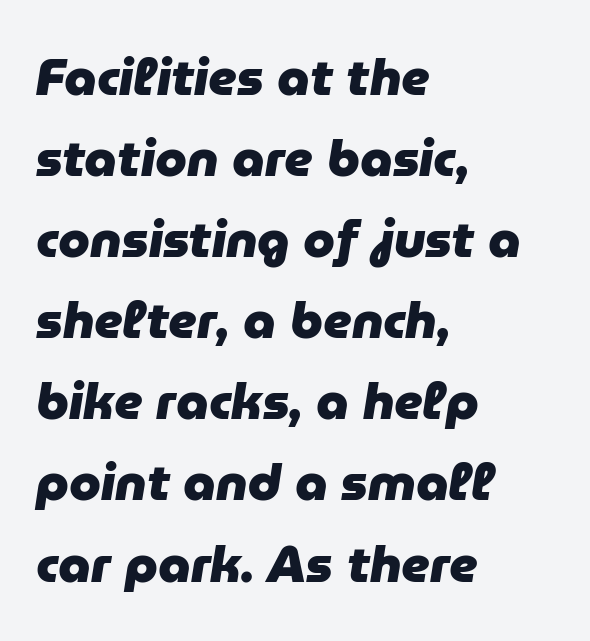
Italic: yes, the glyphs are oblique. I'd describe the lettering as bold — thick and assertive. Spacing verdict: proportional, widths tailored to each character. No word sits above an underline. Short note: letters normally spaced.
